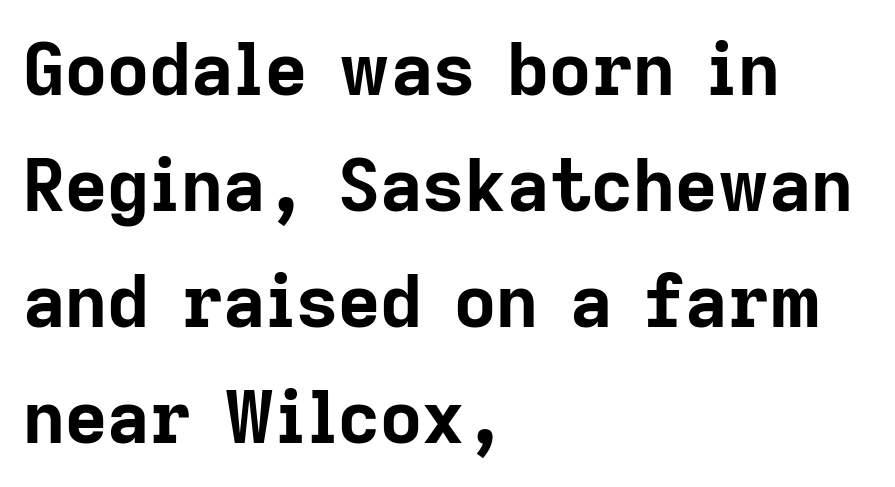
When letters stand straight like this, we call the style roman or upright. Strokes here are thick enough to call this a true bold. Line starts are locked; line ends wander. Whoever set this chose a conventional vertical rhythm. How are the letters spaced? Ordinarily, with no added tracking.
